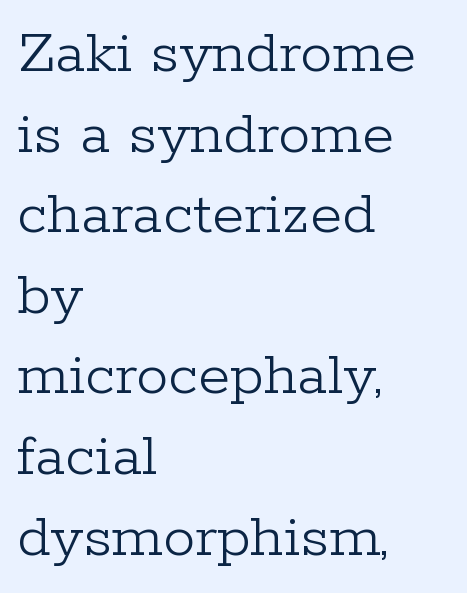
Stroke mass is kept to a normal reading level or below. Has an underline been added? It has not. You can tell from the footed stems that serif type was used. Honestly, the letter spacing is just normal — you wouldn't notice it. No italicization has been applied; the sample stays upright. Alignment: flush left.
